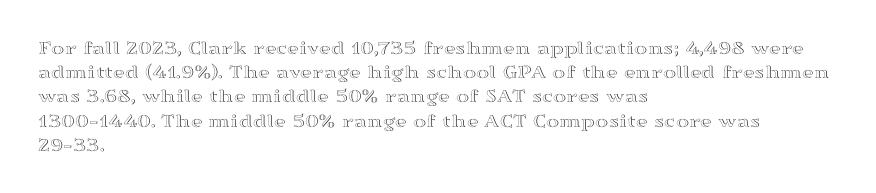
{"italic": "no", "underline": "no", "align": "left", "line_spacing_ratio": 1.21, "letter_spacing": "normal", "letter_spacing_em": 0.0, "glyph_px": 20}
